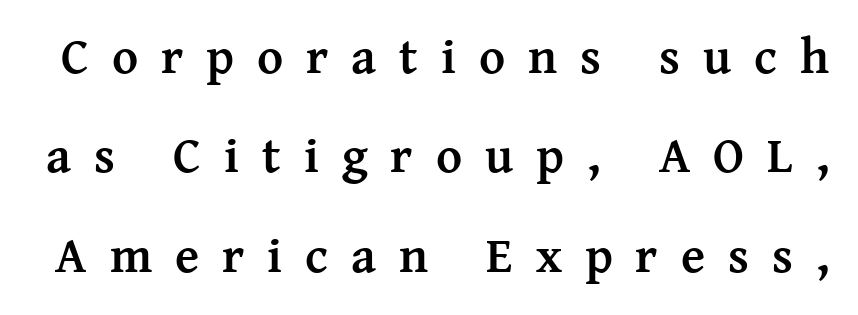
Q: Is the text bold? A: Yes.
Q: Is the text italic (slanted)? A: No, it is upright.
Q: Is the typeface a serif or a sans-serif typeface? A: Serif.
Q: Is the text underlined? A: No.
Q: Is the spacing between letters normal or unusually wide? A: Unusually wide.
Q: Is the spacing between lines tight, normal or loose? A: Loose.
Q: Width (condensed, normal, or wide)? A: Normal.
Q: Stroke contrast? A: Medium.
Q: x-height? A: Medium.
Q: Monospaced? A: No.
